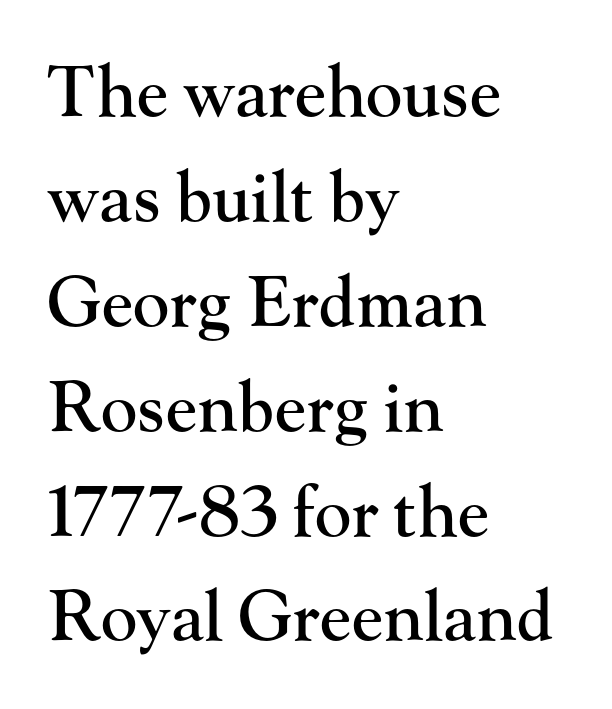
{"serif": "yes", "italic": "no", "width": "normal", "stroke_contrast": "high", "x_height": "small", "monospaced": "no", "underline": "no", "align": "left", "line_spacing": "normal", "line_spacing_ratio": 1.52, "letter_spacing": "normal", "letter_spacing_em": 0.0, "glyph_px": 69}
